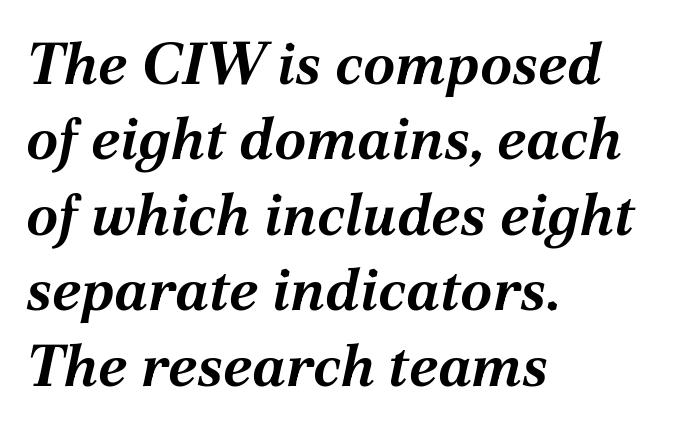
The image shows 58 px bold type, italic (leaning right); set left-aligned, normal line spacing (1.3x), normal letter spacing, not underlined; medium stroke contrast and a medium x-height.
